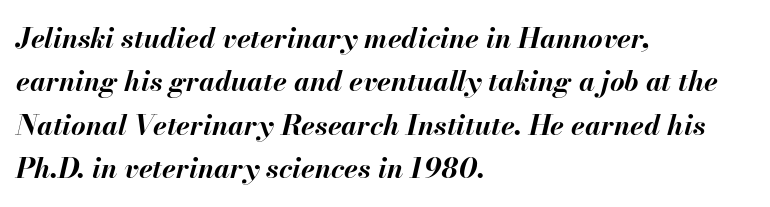
The image shows 28 px bold type, italic (leaning right); set left-aligned, normal line spacing (1.55x), normal letter spacing, not underlined; medium stroke contrast and a small x-height.
